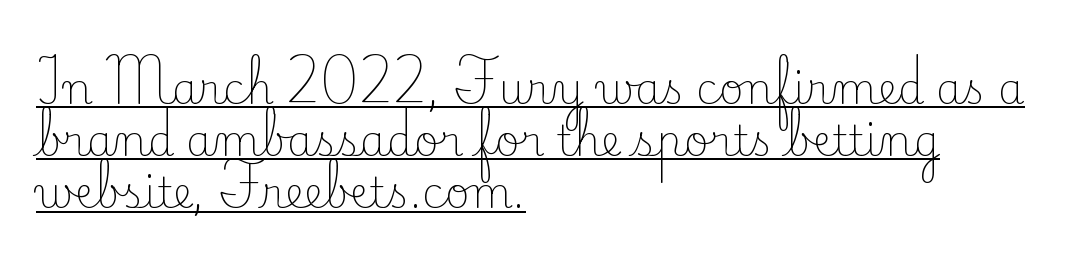
{"serif": "yes", "italic": "no", "bold": "no", "weight": "light", "width": "normal", "stroke_contrast": "low", "x_height": "small", "monospaced": "no", "underline": "yes", "align": "left", "line_spacing_ratio": 1.24, "letter_spacing": "normal", "letter_spacing_em": 0.0, "glyph_px": 42}
